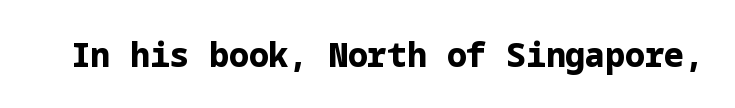
Q: Is the text bold? A: Yes.
Q: Is the text italic (slanted)? A: No, it is upright.
Q: Is the typeface a serif or a sans-serif typeface? A: Sans-serif.
Q: Is the text underlined? A: No.
Q: Is the spacing between letters normal or unusually wide? A: Normal.
Q: Width (condensed, normal, or wide)? A: Normal.
Q: Stroke contrast? A: Low.
Q: x-height? A: Medium.
